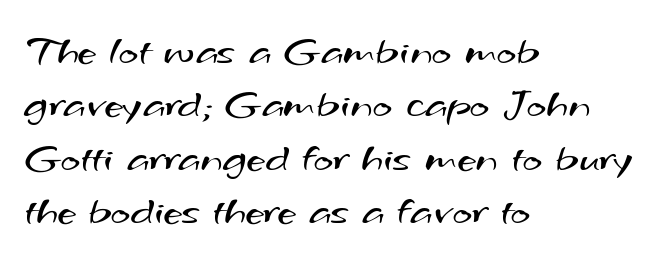
The image shows 42 px regular-weight, wide sans-serif type; set left-aligned, normal line spacing (1.27x), normal letter spacing, not underlined; medium stroke contrast and a small x-height.
